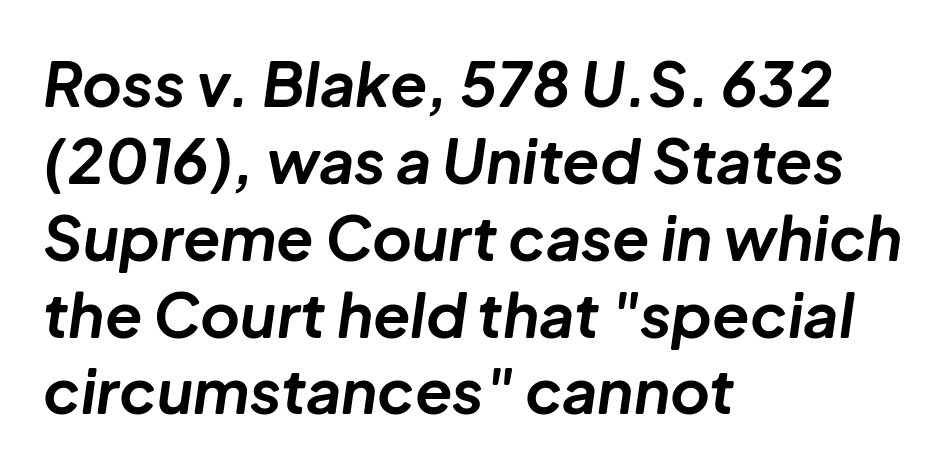
The face used here is rendered with its standard letterfit. In terms of leading, this rendering sits right in the middle. Strong, thick strokes mark this as bold type. Italic: yes, the glyphs are oblique. Spacing verdict: proportional, widths tailored to each character.
